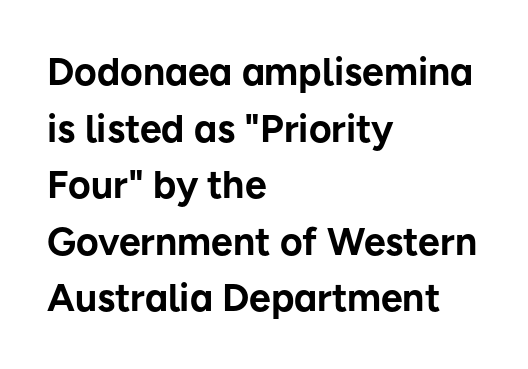
Q: Is the text bold? A: Yes.
Q: Is the text italic (slanted)? A: No, it is upright.
Q: Is the typeface a serif or a sans-serif typeface? A: Sans-serif.
Q: Is the text underlined? A: No.
Q: How is the paragraph aligned? A: Left-aligned.
Q: Is the spacing between letters normal or unusually wide? A: Normal.
Q: Is the spacing between lines tight, normal or loose? A: Normal.
Q: Width (condensed, normal, or wide)? A: Normal.
Q: Stroke contrast? A: Low.
Q: x-height? A: Medium.
Q: Monospaced? A: No.
